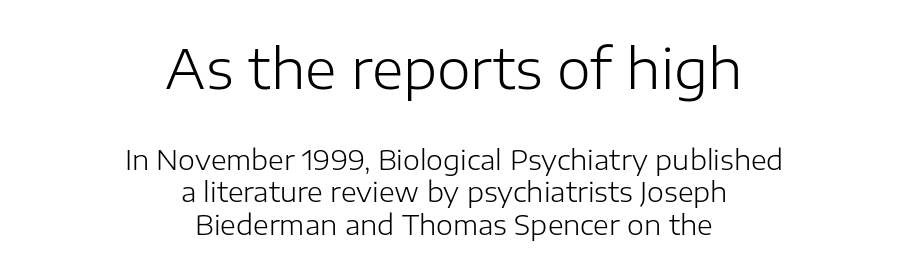
Bigger letters appear in the top chunk; the bottom chunk is reduced. Clear beneath every line of the passage. In terms of letterform style, serifs are entirely absent. Weight: in the light-to-regular range. Character widths vary here, with narrow letters taking less room than wide ones. Casual observation: everything's sitting right in the middle.
